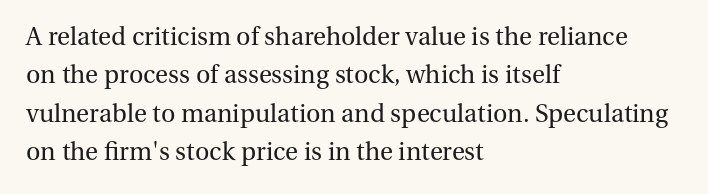
The image shows 25 px text type, upright; set left-aligned, normal line spacing (1.54x), normal letter spacing, not underlined.
